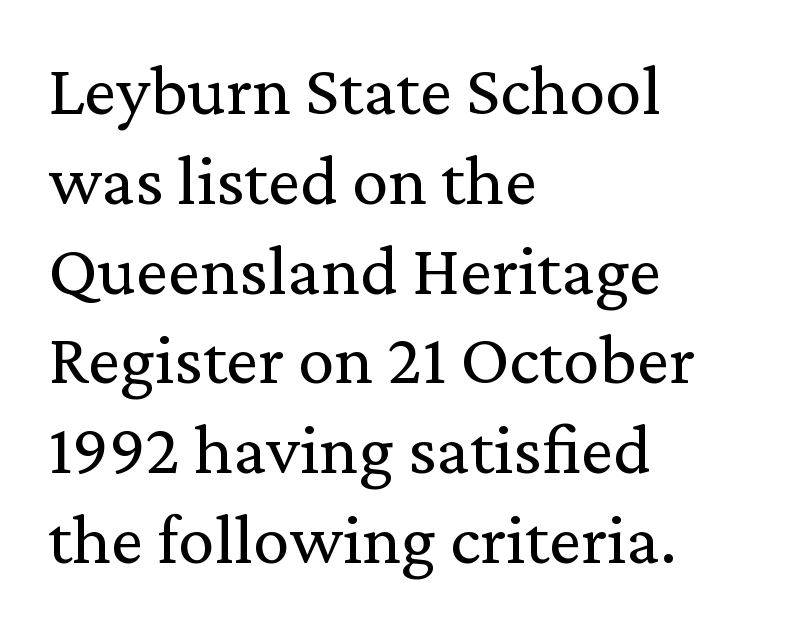
The image shows 73 px regular-weight serif type, upright; set left-aligned, line spacing 1.23x, normal letter spacing, not underlined; medium stroke contrast and a medium x-height.
